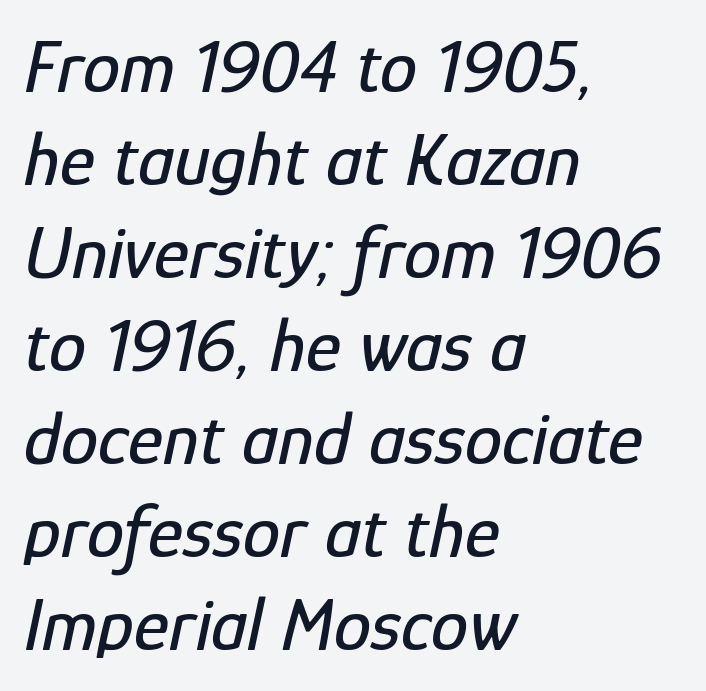
Q: Is the text italic (slanted)? A: Yes, it leans right by about 12 degrees.
Q: Is the text underlined? A: No.
Q: How is the paragraph aligned? A: Left-aligned.
Q: Is the spacing between letters normal or unusually wide? A: Normal.
Q: Width (condensed, normal, or wide)? A: Condensed.
Q: Stroke contrast? A: Low.
Q: x-height? A: Medium.
Q: Monospaced? A: No.
